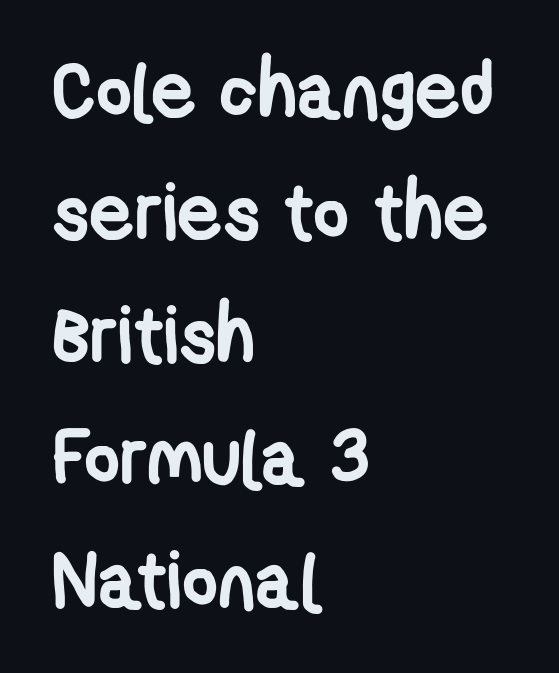
Teacher's note: observe the even left margin — that is flush-left alignment. Notice how descenders clear the ascenders below comfortably — that's standard leading. Typographic density is high because the face is bold. Nothing unusual about the tracking: characters are spaced as the font intends.
